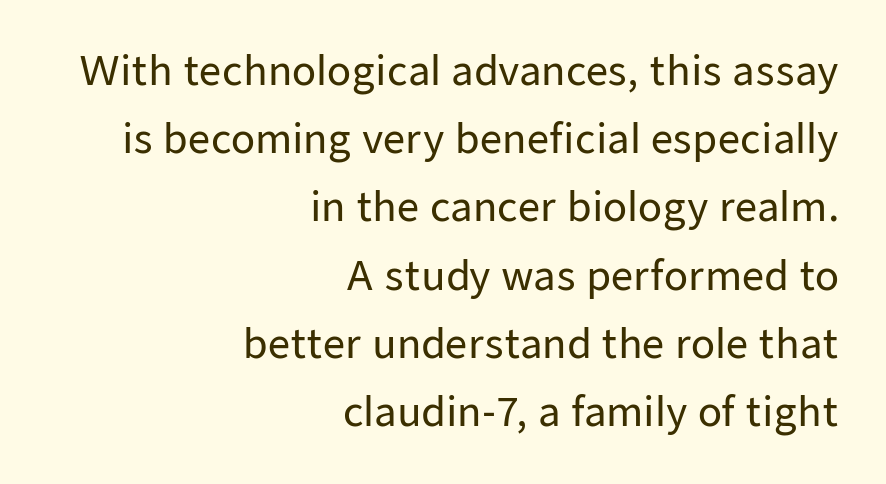
{"serif": "no", "italic": "no", "width": "normal", "stroke_contrast": "low", "x_height": "medium", "monospaced": "no", "underline": "no", "align": "right", "line_spacing_ratio": 1.75, "letter_spacing": "normal", "letter_spacing_em": 0.0, "glyph_px": 39}
